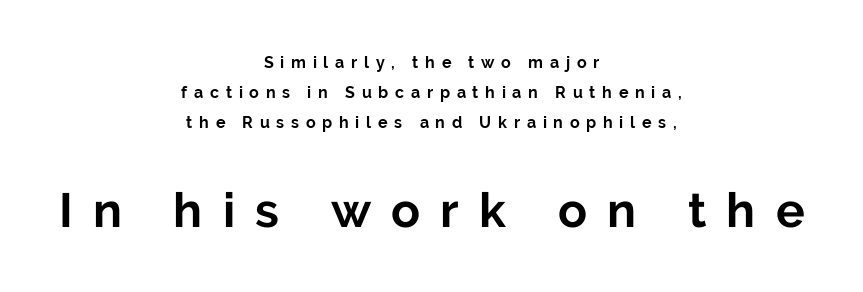
The image shows 48 px bold sans-serif type, upright; set centered, line spacing 1.89x, unusually wide letter spacing (+0.42 em), not underlined; the second (bottom) block is 3.0x larger; low stroke contrast and a medium x-height.
